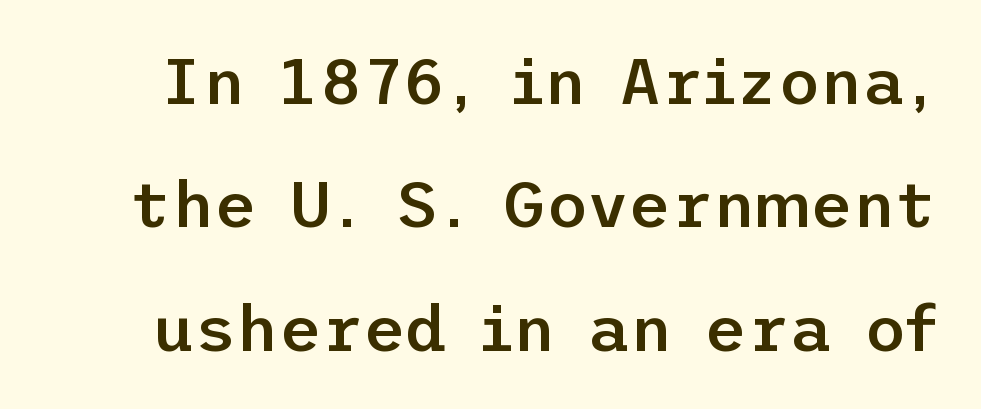
{"serif": "no", "italic": "no", "bold": "semi", "weight": "semibold", "width": "normal", "stroke_contrast": "low", "x_height": "medium", "underline": "no", "line_spacing": "loose", "line_spacing_ratio": 1.9, "letter_spacing": "normal", "letter_spacing_em": 0.0, "glyph_px": 65}
